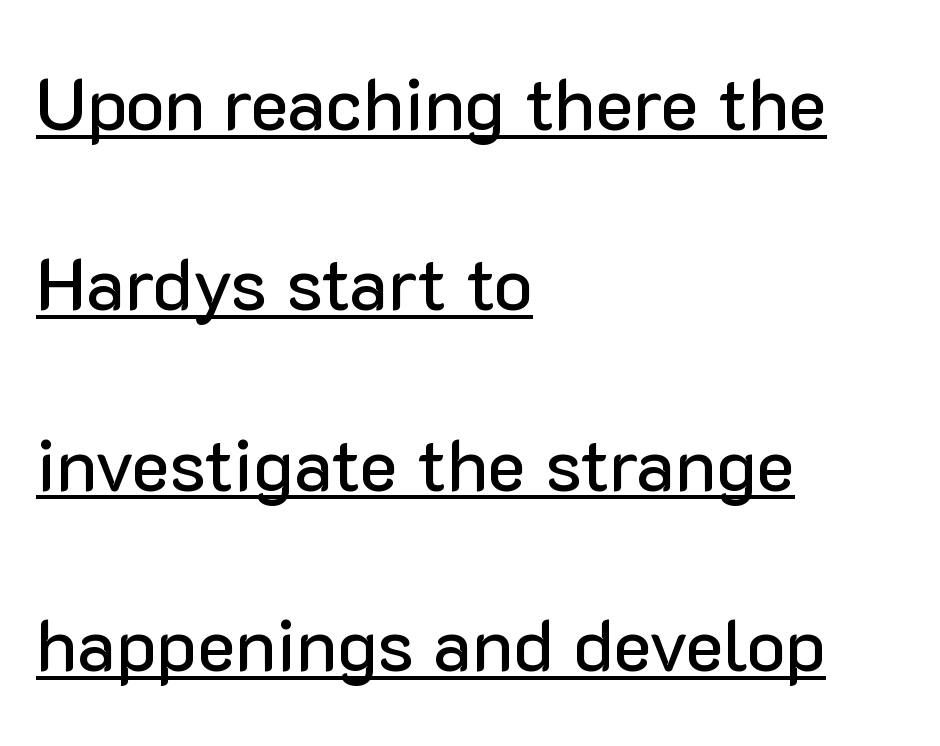
Q: Is the text italic (slanted)? A: No, it is upright.
Q: Is the typeface a serif or a sans-serif typeface? A: Sans-serif.
Q: Is the text underlined? A: Yes.
Q: How is the paragraph aligned? A: Left-aligned.
Q: Is the spacing between letters normal or unusually wide? A: Normal.
Q: Is the spacing between lines tight, normal or loose? A: Loose.
Q: Width (condensed, normal, or wide)? A: Normal.
Q: Stroke contrast? A: Low.
Q: x-height? A: Medium.
Q: Monospaced? A: No.
